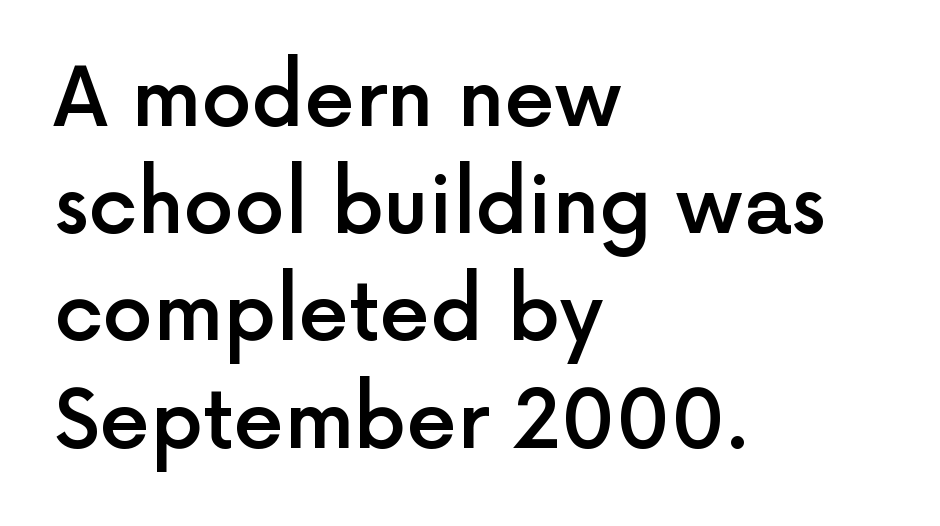
{"serif": "no", "italic": "no", "bold": "semi", "weight": "semibold", "width": "normal", "x_height": "medium", "monospaced": "no", "underline": "no", "align": "left", "line_spacing": "normal", "line_spacing_ratio": 1.34, "letter_spacing": "normal", "letter_spacing_em": 0.0, "glyph_px": 80}
